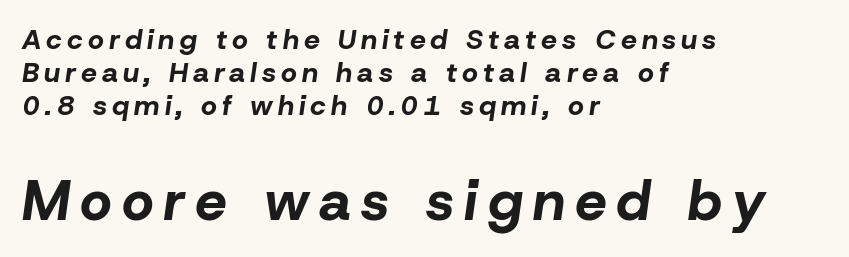
{"italic": "yes", "lean": "right", "slant_degrees": 8, "bold": "yes", "weight": "bold", "width": "normal", "stroke_contrast": "low", "x_height": "medium", "monospaced": "no", "underline": "no", "align": "left", "line_spacing_ratio": 1.18, "larger_block": "second", "size_ratio": 2.0, "glyph_px": 56}
